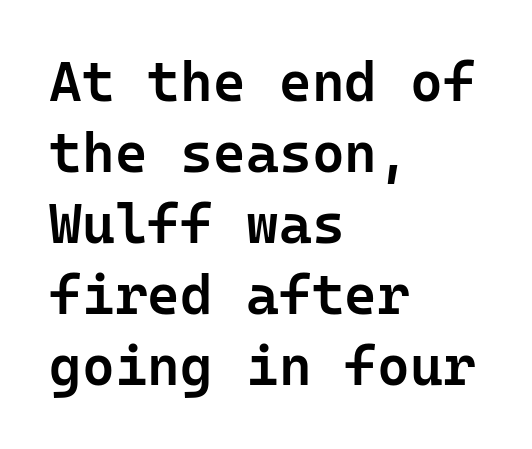
Q: Is the text bold? A: Semi-bold.
Q: Is the text italic (slanted)? A: No, it is upright.
Q: Is the typeface a serif or a sans-serif typeface? A: Sans-serif.
Q: Is the text underlined? A: No.
Q: How is the paragraph aligned? A: Left-aligned.
Q: Is the spacing between letters normal or unusually wide? A: Normal.
Q: Is the spacing between lines tight, normal or loose? A: Normal.
Q: Width (condensed, normal, or wide)? A: Normal.
Q: Stroke contrast? A: Low.
Q: x-height? A: Medium.
